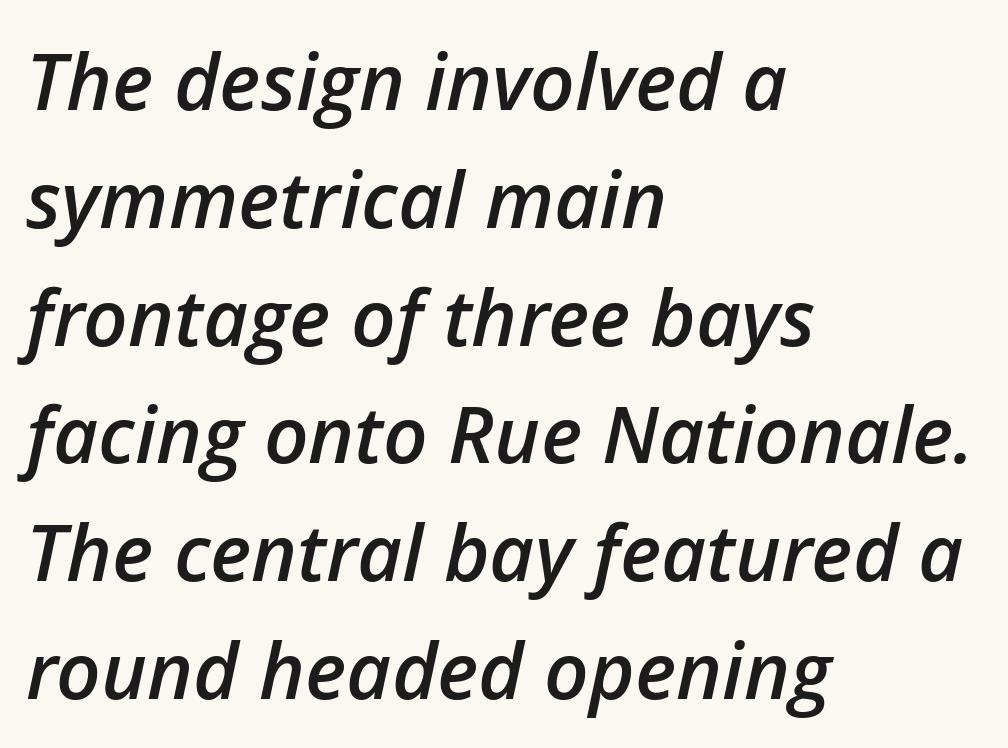
{"italic": "yes", "lean": "right", "slant_degrees": 12, "bold": "semi", "weight": "semibold", "width": "normal", "stroke_contrast": "low", "x_height": "medium", "monospaced": "no", "underline": "no", "align": "left", "line_spacing": "normal", "line_spacing_ratio": 1.51, "letter_spacing": "normal", "letter_spacing_em": 0.0, "glyph_px": 78}
